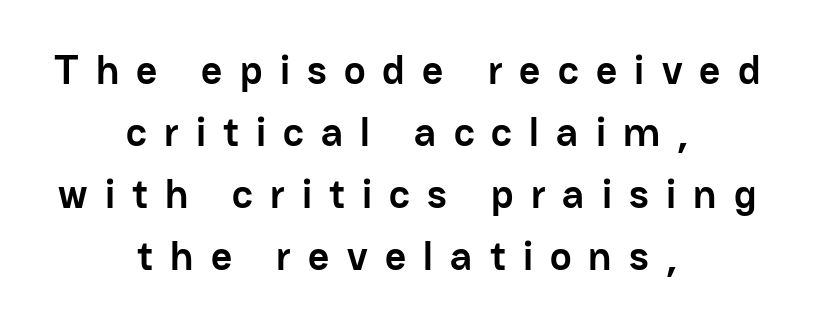
The image shows 41 px semibold sans-serif type, upright; set centered, normal line spacing (1.51x), unusually wide letter spacing (+0.42 em), not underlined; low stroke contrast and a medium x-height.
